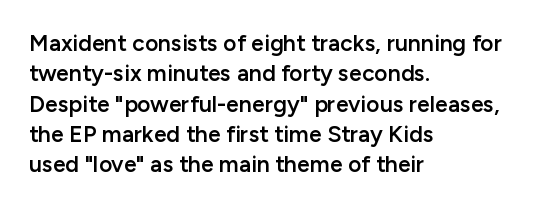
Q: Is the text bold? A: Semi-bold.
Q: Is the text italic (slanted)? A: No, it is upright.
Q: Is the text underlined? A: No.
Q: How is the paragraph aligned? A: Left-aligned.
Q: Is the spacing between letters normal or unusually wide? A: Normal.
Q: Is the spacing between lines tight, normal or loose? A: Normal.
